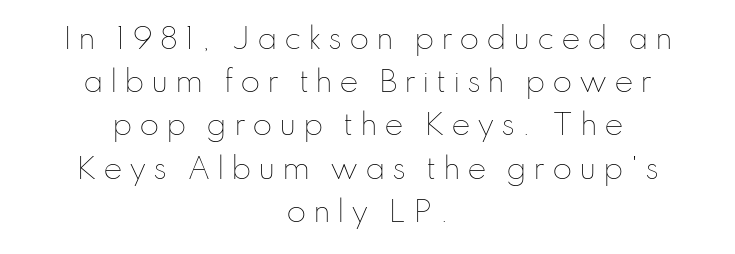
Q: Is the text bold? A: No.
Q: Is the text italic (slanted)? A: No, it is upright.
Q: Is the text underlined? A: No.
Q: How is the paragraph aligned? A: Centered.
Q: Is the spacing between letters normal or unusually wide? A: Unusually wide.
Q: Is the spacing between lines tight, normal or loose? A: Normal.
Q: Width (condensed, normal, or wide)? A: Normal.
Q: Stroke contrast? A: Low.
Q: x-height? A: Small.
Q: Monospaced? A: No.
